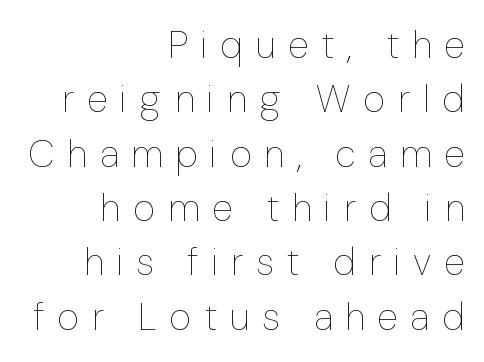
{"italic": "no", "bold": "no", "weight": "thin", "width": "normal", "stroke_contrast": "low", "x_height": "medium", "monospaced": "no", "underline": "no", "align": "right", "line_spacing": "normal", "line_spacing_ratio": 1.43, "letter_spacing": "wide", "letter_spacing_em": 0.34, "glyph_px": 38}
